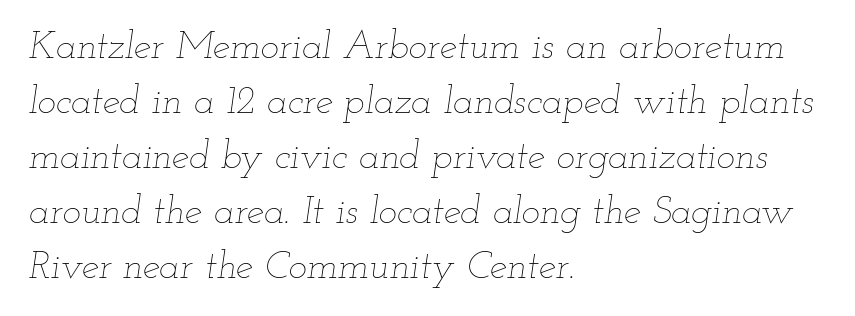
The image shows 39 px thin, wide type, italic (leaning right); set left-aligned, normal line spacing (1.41x), normal letter spacing, not underlined; low stroke contrast and a small x-height.
